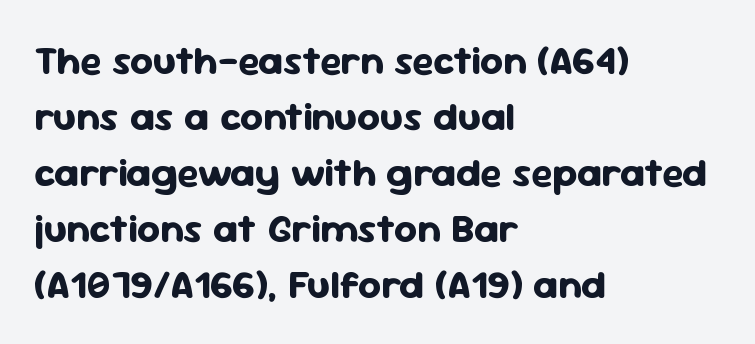
Honestly, the letter spacing is just normal — you wouldn't notice it. The font family rendered here belongs to the sans-serif group. The rendering uses natural spacing where letterforms have individual widths. When letters stand straight like this, we call the style roman or upright. Rule under the text: the space is simply empty. The text block is weighted toward the left margin, trailing off unevenly rightward.
